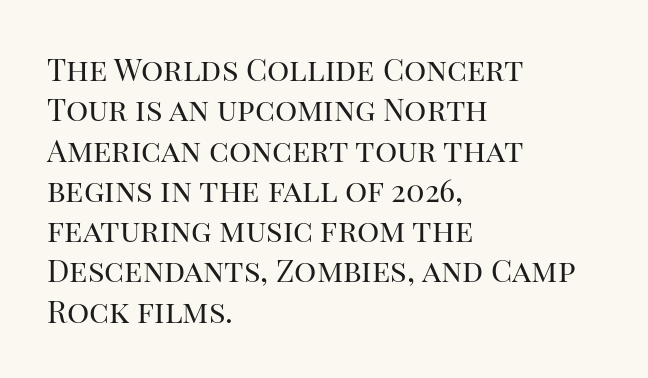
The letters stand upright; this is a roman face. The rag falls on the right side of this text block. How would I describe the line gaps? Plain and ordinary. Looks like regular typesetting: each glyph gets only the width it needs.
